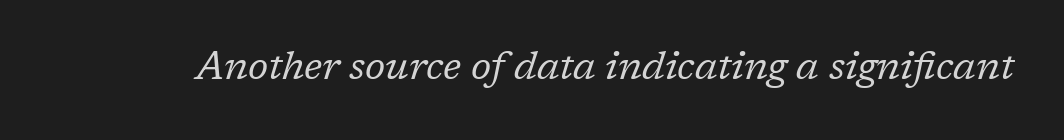
The words here are not underlined. The line texture is even and compact thanks to regular tracking. Slant detected: the letters are inclined. This sample has the flowing, uneven cadence of proportional lettering. Look at the bottom of the vertical strokes: they flare into serifs here.
